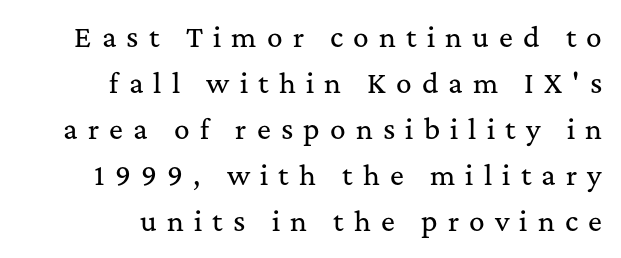
The image shows 26 px text type, upright; set right-aligned, line spacing 1.77x, unusually wide letter spacing (+0.39 em), not underlined.
